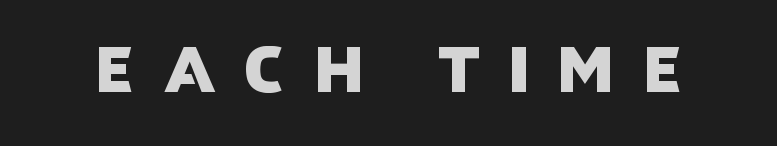
The image shows 65 px sans-serif type; set unusually wide letter spacing (+0.43 em), not underlined; low stroke contrast and a large x-height.
